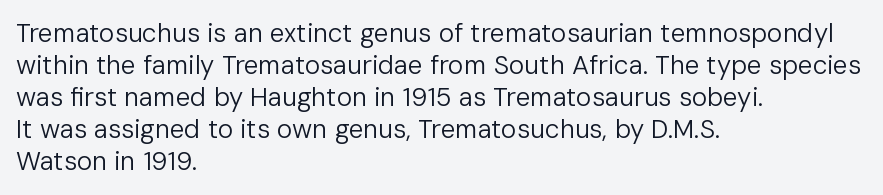
{"italic": "no", "bold": "no", "underline": "no", "align": "left", "line_spacing_ratio": 1.23, "letter_spacing": "normal", "letter_spacing_em": 0.0, "glyph_px": 26}
